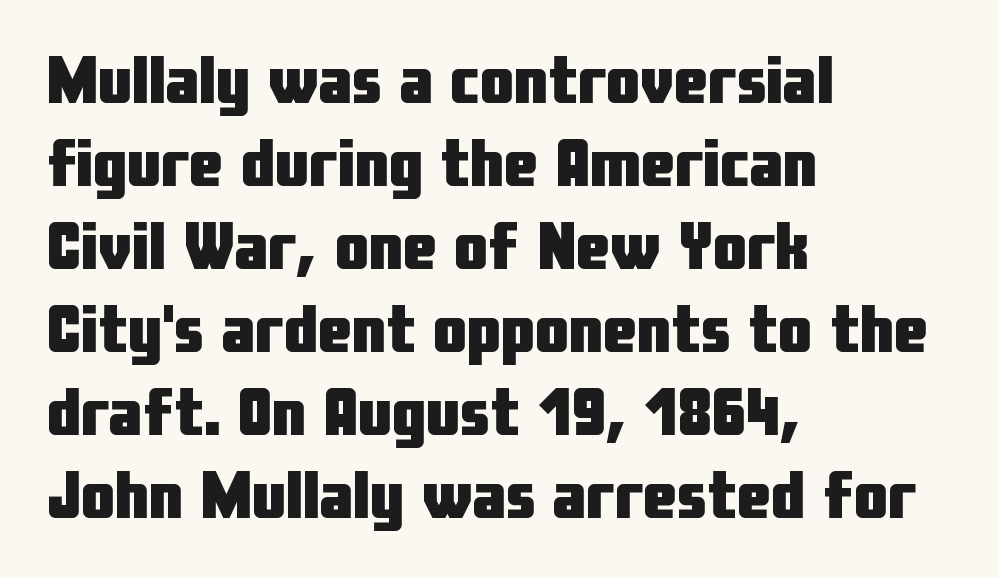
The specimen omits any rule beneath the text block's lines. This is roman type, the default non-slanted kind. The rendering keeps characters at their native spacing. The text block is weighted toward the left margin, trailing off unevenly rightward. Letterform terminals end flat and unadorned throughout the passage.
